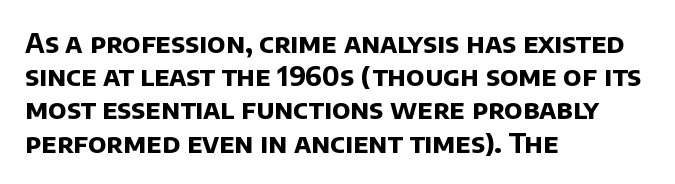
Which margin do the lines hug? The left one — the right edge is uneven. You could call the tracking neutral — neither tight nor loose. The strip under each line holds only bare page. Does the weight exceed regular? Yes, all the way to bold.
